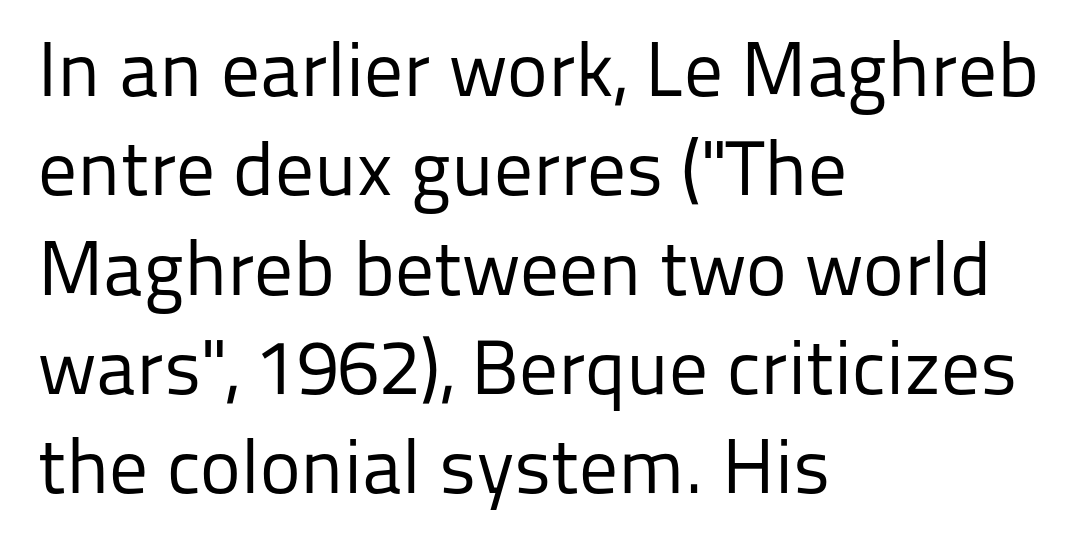
Q: Is the text bold? A: No.
Q: Is the text italic (slanted)? A: No, it is upright.
Q: Is the typeface a serif or a sans-serif typeface? A: Sans-serif.
Q: Is the text underlined? A: No.
Q: How is the paragraph aligned? A: Left-aligned.
Q: Is the spacing between letters normal or unusually wide? A: Normal.
Q: Is the spacing between lines tight, normal or loose? A: Normal.
Q: Width (condensed, normal, or wide)? A: Normal.
Q: Stroke contrast? A: Low.
Q: x-height? A: Medium.
Q: Monospaced? A: No.
